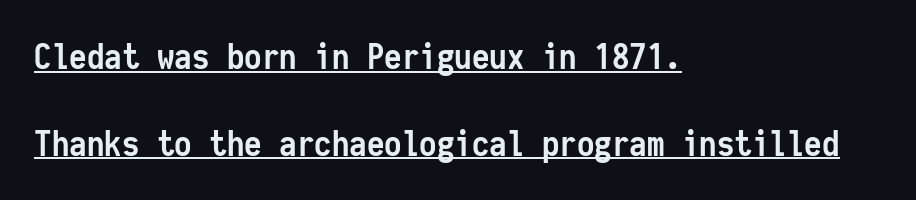
The image shows 35 px semibold, condensed sans-serif type, upright, monospaced; set left-aligned, loose line spacing (2.48x), normal letter spacing, underlined; low stroke contrast and a medium x-height.
